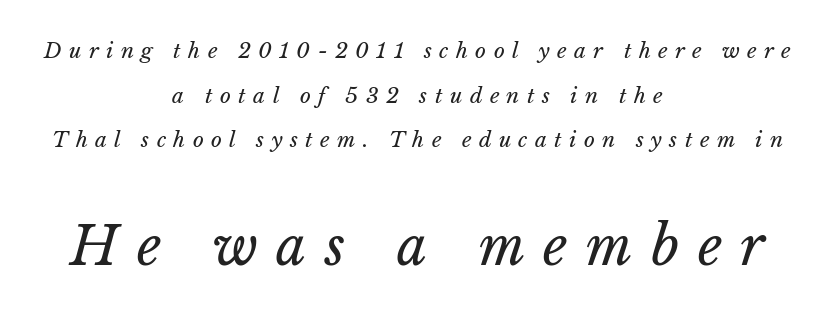
Vertical stems look standard width or narrower in stroke. Loose tracking; the words dissolve into strings of separated letters. This sample has the flowing, uneven cadence of proportional lettering. How would I describe the line gaps? Wide and relaxed. Bare-footed words on every line. The typesetter chose a symmetrical, centered arrangement here.
